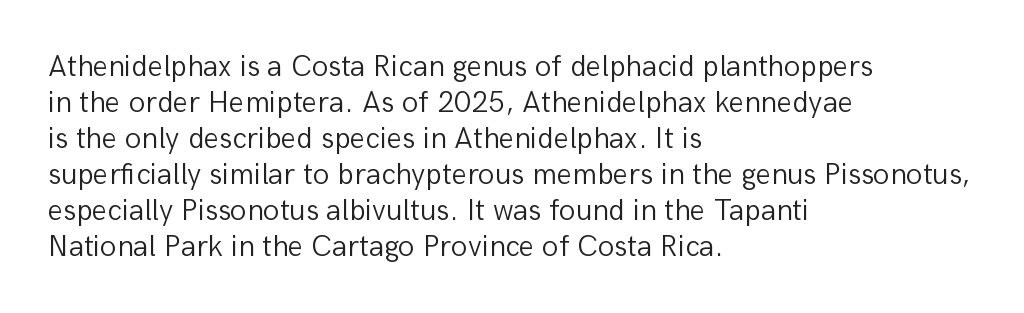
A typesetter would mark this as roman, not italic. Letter spacing: default. Varying glyph widths throughout — classic text-font behaviour. Lines of text with bare space underneath.
